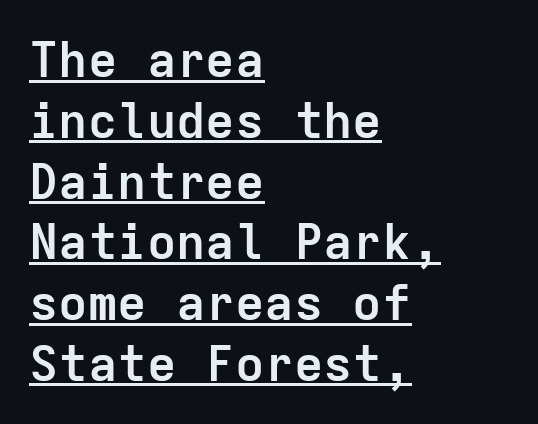
{"serif": "no", "italic": "no", "bold": "yes", "weight": "semibold", "width": "normal", "stroke_contrast": "low", "x_height": "medium", "monospaced": "yes", "underline": "yes", "align": "left", "line_spacing_ratio": 1.24, "letter_spacing": "normal", "letter_spacing_em": 0.0, "glyph_px": 49}
